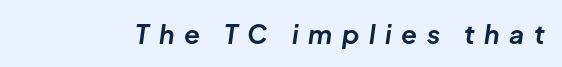
{"italic": "yes", "lean": "right", "slant_degrees": 8, "bold": "yes", "underline": "no", "letter_spacing": "wide", "letter_spacing_em": 0.37, "glyph_px": 26}
